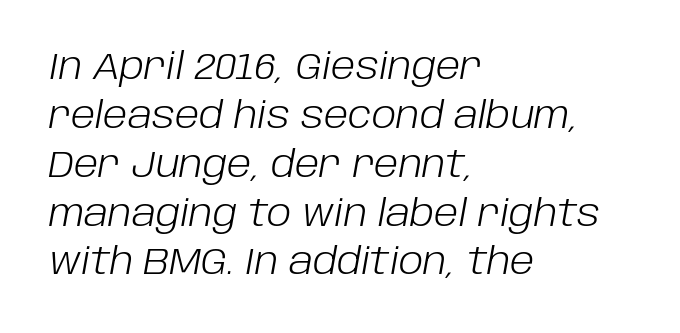
Which margin do the lines hug? The left one — the right edge is uneven. How would I describe the line gaps? Plain and ordinary. Emphasis-style slanted type is in use. Lines of text with bare space underneath. A typesetter would call this zero additional tracking.
